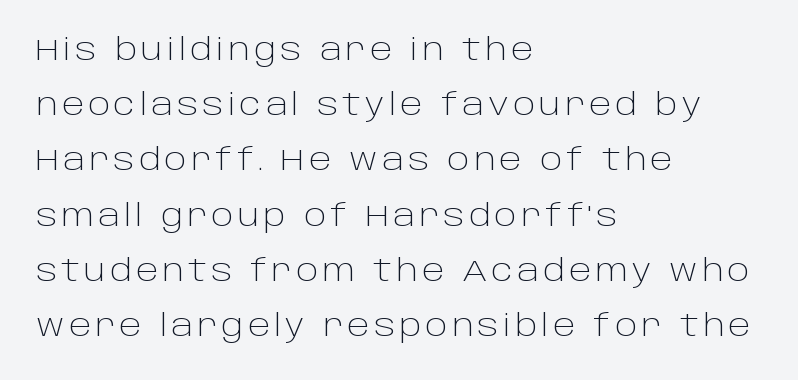
{"serif": "no", "italic": "no", "bold": "no", "weight": "light", "width": "normal", "stroke_contrast": "low", "x_height": "large", "monospaced": "no", "underline": "no", "align": "left", "line_spacing_ratio": 1.84, "glyph_px": 30}
